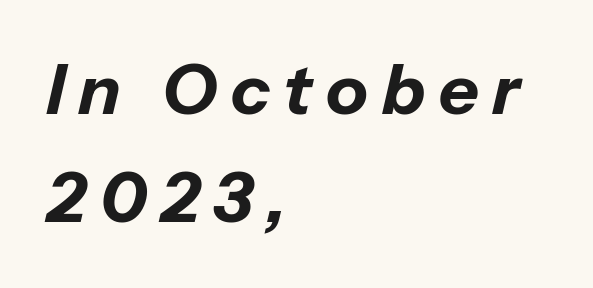
Pretty heavy lettering here — definitely bold. Check under the words: just untouched page. Students, observe: this is what conventionally led text looks like. Varying glyph widths throughout — classic text-font behaviour. Students, note that the glyphs here are deliberately spaced far apart. The rendering applies a slant to the glyphs.
